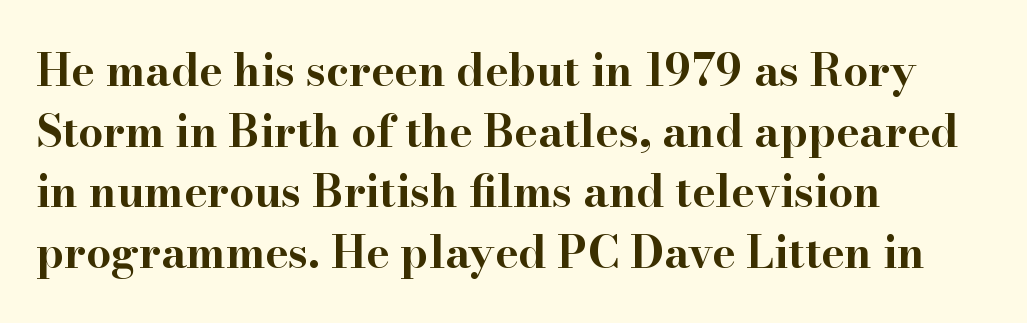
The image shows 44 px bold, wide serif type, upright; set left-aligned, normal line spacing (1.38x), normal letter spacing, not underlined; high stroke contrast and a small x-height.
